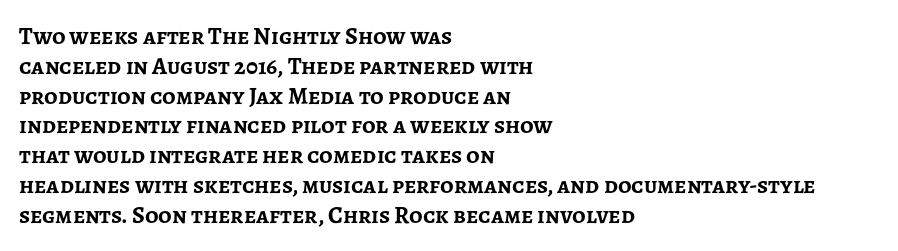
The image shows 24 px bold type, upright; set left-aligned, line spacing 1.24x, normal letter spacing, not underlined.
